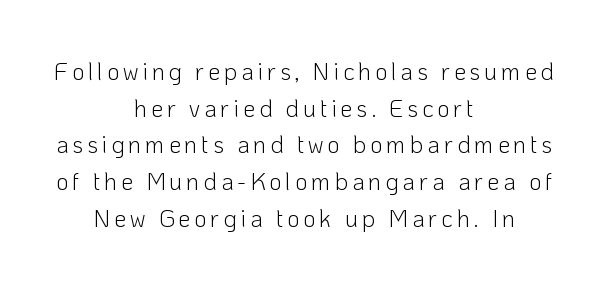
Q: Is the text bold? A: No.
Q: Is the text italic (slanted)? A: No, it is upright.
Q: Is the text underlined? A: No.
Q: How is the paragraph aligned? A: Centered.
Q: Is the spacing between lines tight, normal or loose? A: Normal.
